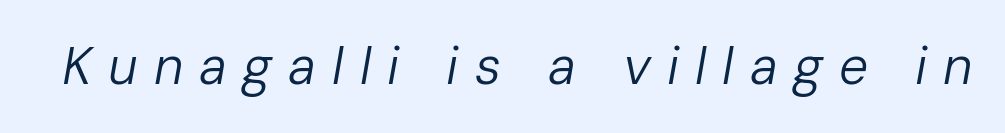
Q: Is the text bold? A: No.
Q: Is the text italic (slanted)? A: Yes, it leans right by about 10 degrees.
Q: Is the text underlined? A: No.
Q: Is the spacing between letters normal or unusually wide? A: Unusually wide.
Q: Width (condensed, normal, or wide)? A: Normal.
Q: Stroke contrast? A: Low.
Q: x-height? A: Medium.
Q: Monospaced? A: No.
